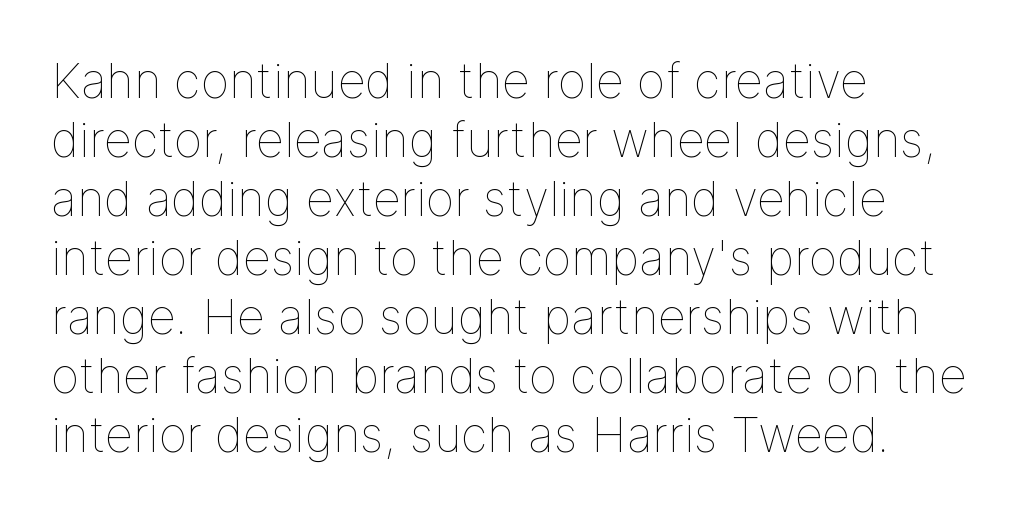
Q: Is the text bold? A: No.
Q: Is the text italic (slanted)? A: No, it is upright.
Q: Is the text underlined? A: No.
Q: How is the paragraph aligned? A: Left-aligned.
Q: Is the spacing between letters normal or unusually wide? A: Normal.
Q: Width (condensed, normal, or wide)? A: Normal.
Q: Stroke contrast? A: Low.
Q: x-height? A: Medium.
Q: Monospaced? A: No.
